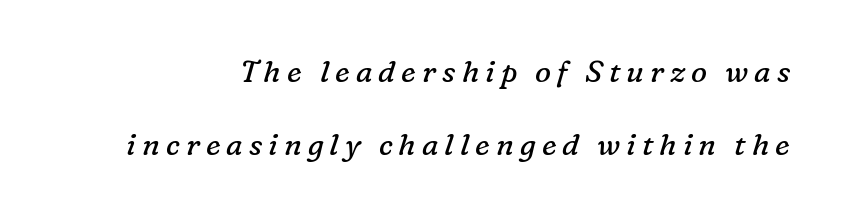
{"serif": "yes", "italic": "yes", "lean": "right", "slant_degrees": 16, "bold": "no", "weight": "regular", "width": "normal", "stroke_contrast": "low", "x_height": "medium", "monospaced": "no", "underline": "no", "line_spacing": "loose", "line_spacing_ratio": 2.44, "letter_spacing": "wide", "letter_spacing_em": 0.2, "glyph_px": 30}
